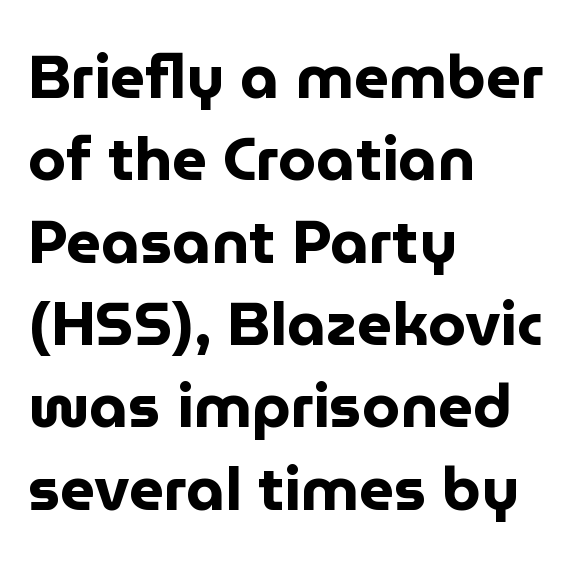
{"serif": "no", "italic": "no", "bold": "yes", "weight": "bold", "width": "normal", "stroke_contrast": "low", "x_height": "medium", "monospaced": "no", "underline": "no", "align": "left", "line_spacing": "normal", "line_spacing_ratio": 1.35, "letter_spacing": "normal", "letter_spacing_em": 0.0, "glyph_px": 61}
